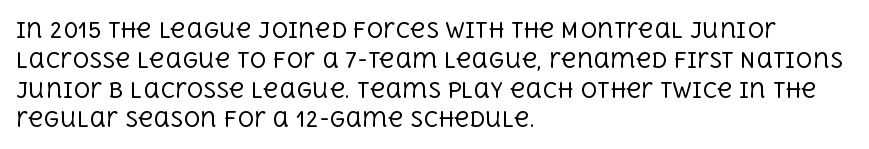
Q: Is the text bold? A: No.
Q: Is the text italic (slanted)? A: No, it is upright.
Q: Is the text underlined? A: No.
Q: How is the paragraph aligned? A: Left-aligned.
Q: Is the spacing between letters normal or unusually wide? A: Normal.
Q: Is the spacing between lines tight, normal or loose? A: Normal.
